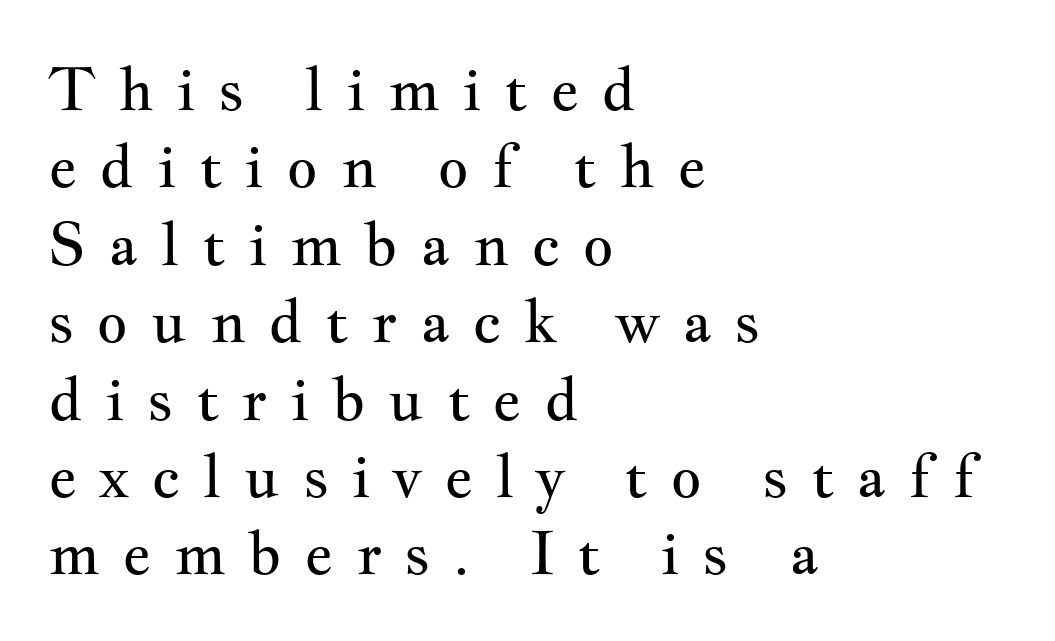
Q: Is the text bold? A: No.
Q: Is the text italic (slanted)? A: No, it is upright.
Q: Is the typeface a serif or a sans-serif typeface? A: Serif.
Q: Is the text underlined? A: No.
Q: How is the paragraph aligned? A: Left-aligned.
Q: Is the spacing between letters normal or unusually wide? A: Unusually wide.
Q: Is the spacing between lines tight, normal or loose? A: Normal.
Q: Width (condensed, normal, or wide)? A: Wide.
Q: Stroke contrast? A: Medium.
Q: x-height? A: Small.
Q: Monospaced? A: No.
